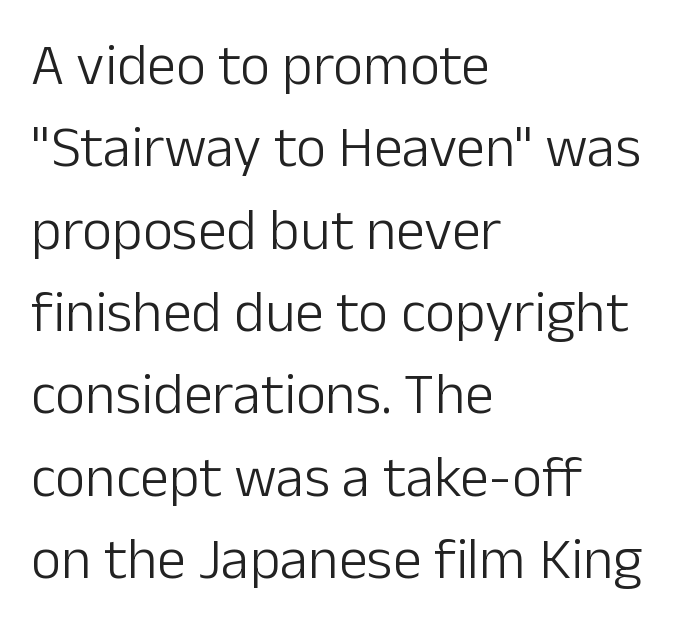
{"serif": "no", "italic": "no", "bold": "no", "weight": "light", "width": "normal", "stroke_contrast": "low", "x_height": "medium", "monospaced": "no", "underline": "no", "align": "left", "line_spacing": "normal", "line_spacing_ratio": 1.42, "letter_spacing": "normal", "letter_spacing_em": 0.0, "glyph_px": 58}
